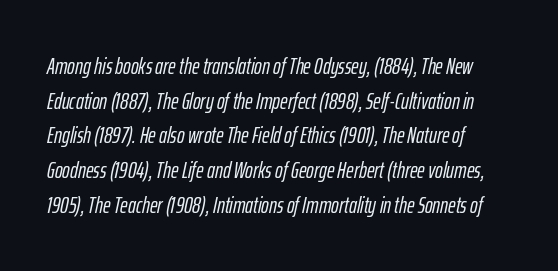
Horizontal bands of white between lines are of average thickness. Here the glyphs are tracked normally, forming tight word shapes. The face used here has a pronounced slope to its letters. Anything drawn beneath the words? Only blank space.
